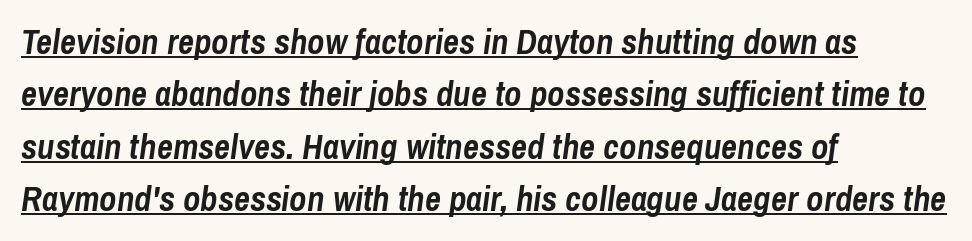
The image shows 35 px semibold, condensed type, italic (leaning right); set left-aligned, normal line spacing (1.5x), normal letter spacing, underlined; low stroke contrast and a medium x-height.
